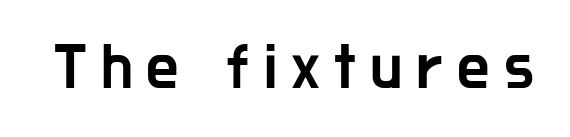
Lines of text with bare space underneath. Inter-character spacing is expanded well beyond the font's built-in metrics. Here the designer chose a conventional face with non-uniform glyph widths. This sample uses an upright cut, with every glyph sitting square on the baseline. Are there feet on the stems? There aren't — it's a sans.
